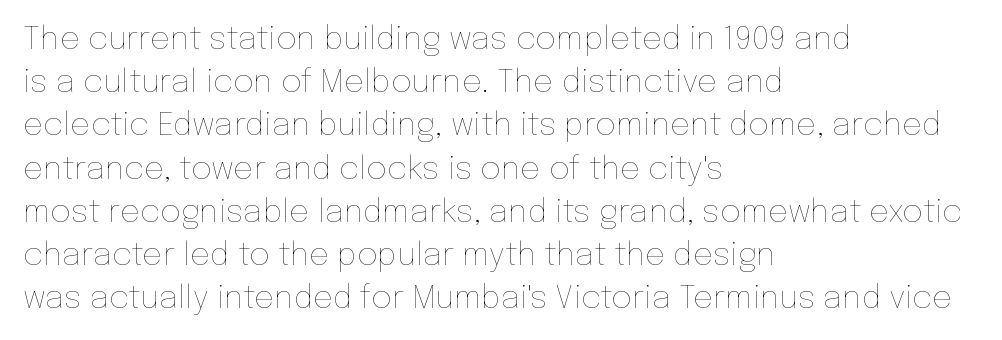
This sample uses an upright cut, with every glyph sitting square on the baseline. The baseline area is clear. Each letter keeps its own natural width here, so spacing adapts to shape. The strokes are not fattened; the text isn't bold. Successive baselines arrive at the customary interval.
